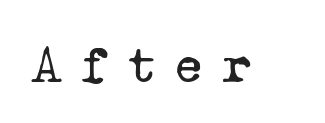
Each letter, wide or thin by design, is forced into the same width here. Each row of text sits above clean, open space. Look at the tracking — it's clearly loosened, letters drifting apart. Look at the bottom of the vertical strokes: they flare into serifs here.
